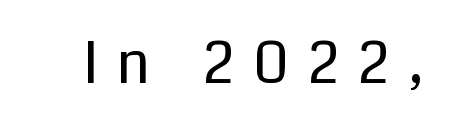
Q: Is the text bold? A: No.
Q: Is the text italic (slanted)? A: No, it is upright.
Q: Is the typeface a serif or a sans-serif typeface? A: Sans-serif.
Q: Is the text underlined? A: No.
Q: Is the spacing between letters normal or unusually wide? A: Unusually wide.
Q: Width (condensed, normal, or wide)? A: Normal.
Q: Stroke contrast? A: Low.
Q: x-height? A: Medium.
Q: Monospaced? A: No.
